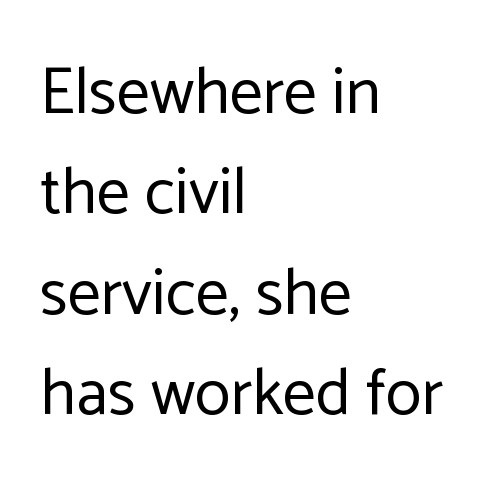
Q: Is the text bold? A: No.
Q: Is the text italic (slanted)? A: No, it is upright.
Q: Is the typeface a serif or a sans-serif typeface? A: Sans-serif.
Q: Is the text underlined? A: No.
Q: How is the paragraph aligned? A: Left-aligned.
Q: Is the spacing between letters normal or unusually wide? A: Normal.
Q: Is the spacing between lines tight, normal or loose? A: Normal.
Q: Width (condensed, normal, or wide)? A: Normal.
Q: Stroke contrast? A: Low.
Q: x-height? A: Medium.
Q: Monospaced? A: No.
